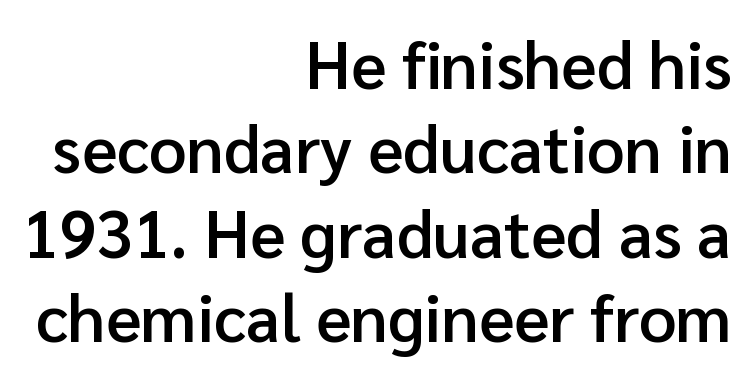
{"serif": "no", "italic": "no", "bold": "semi", "weight": "semibold", "width": "normal", "stroke_contrast": "low", "x_height": "medium", "monospaced": "no", "underline": "no", "align": "right", "line_spacing": "normal", "line_spacing_ratio": 1.28, "letter_spacing": "normal", "letter_spacing_em": 0.0, "glyph_px": 66}
